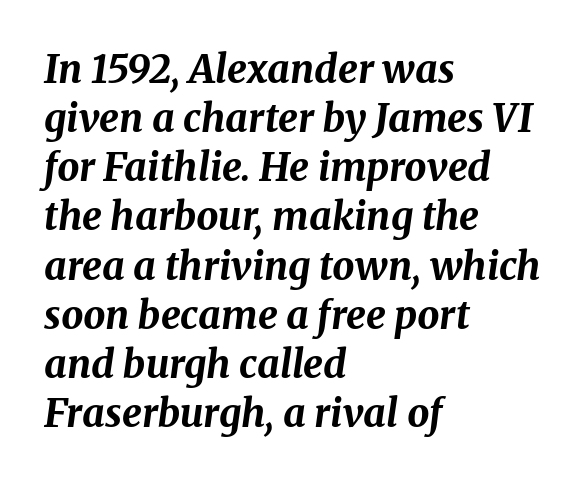
Q: Is the text bold? A: Yes.
Q: Is the text italic (slanted)? A: Yes, it leans right by about 8 degrees.
Q: Is the text underlined? A: No.
Q: How is the paragraph aligned? A: Left-aligned.
Q: Is the spacing between letters normal or unusually wide? A: Normal.
Q: Is the spacing between lines tight, normal or loose? A: Normal.
Q: Width (condensed, normal, or wide)? A: Normal.
Q: Stroke contrast? A: Medium.
Q: x-height? A: Medium.
Q: Monospaced? A: No.
